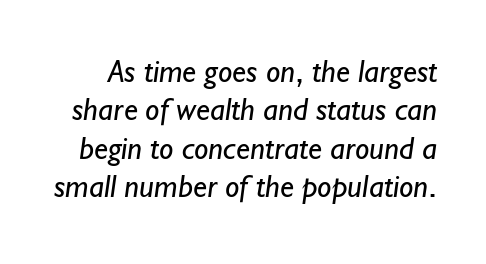
This sample has the flowing, uneven cadence of proportional lettering. Between one letter and the next there's only the usual sliver of space. Bold? No — there's no thickening of the strokes. Clear beneath every line of the passage. A typesetter would label this face a sans.
